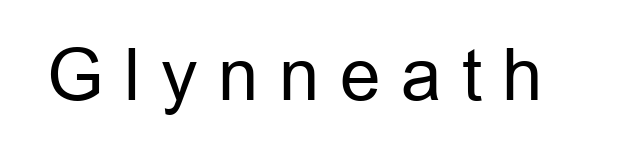
The image shows 71 px regular-weight sans-serif type, upright; set unusually wide letter spacing (+0.29 em), not underlined; low stroke contrast and a medium x-height.
